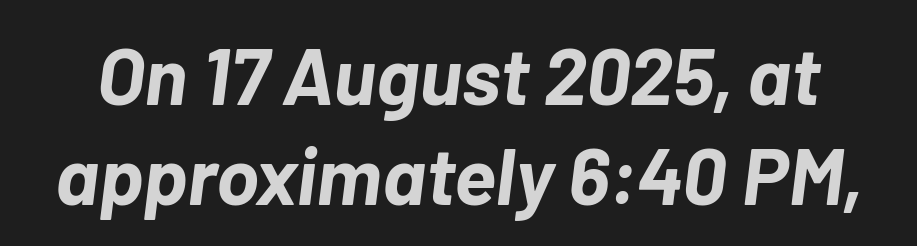
The image shows 80 px bold type, italic (leaning right); set normal line spacing (1.25x), normal letter spacing, not underlined; low stroke contrast and a medium x-height.
